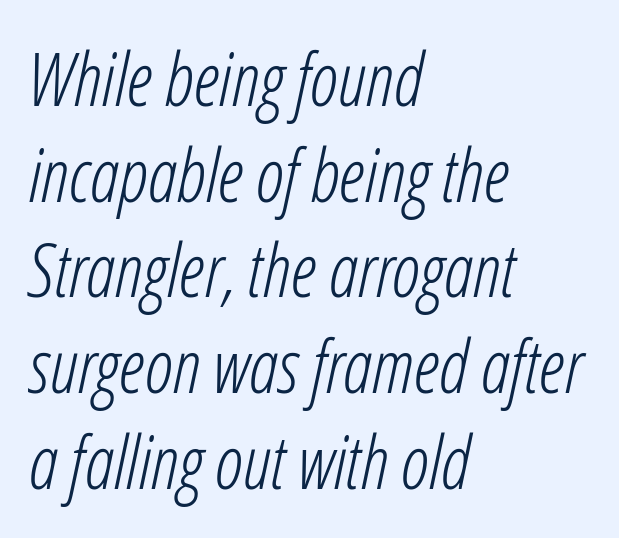
The image shows 73 px light, condensed type, italic (leaning right); set left-aligned, normal line spacing (1.31x), normal letter spacing, not underlined; low stroke contrast and a medium x-height.
